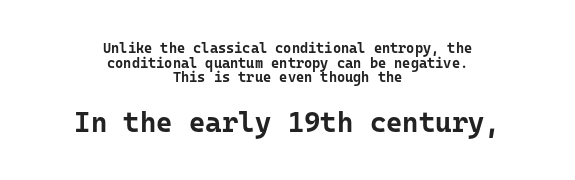
Q: Is the text bold? A: Yes.
Q: Is the text italic (slanted)? A: No, it is upright.
Q: Is the typeface a serif or a sans-serif typeface? A: Sans-serif.
Q: Is the text underlined? A: No.
Q: How is the paragraph aligned? A: Centered.
Q: Is the spacing between letters normal or unusually wide? A: Normal.
Q: Is the spacing between lines tight, normal or loose? A: Tight.
Q: Which block of text is set in a larger size, the first (top) or the second (bottom)? A: The second (bottom) one.
Q: Width (condensed, normal, or wide)? A: Normal.
Q: Stroke contrast? A: Low.
Q: x-height? A: Medium.
Q: Monospaced? A: Yes.
